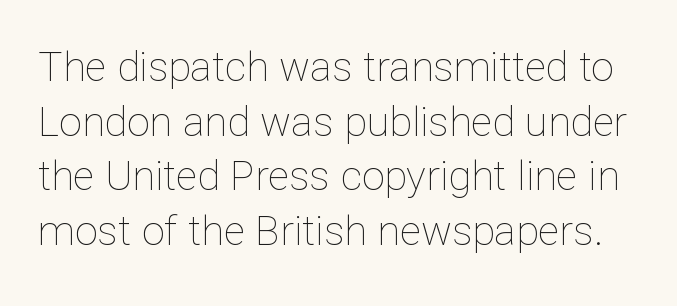
The image shows 41 px thin type, upright; set normal line spacing (1.33x), normal letter spacing, not underlined; low stroke contrast and a medium x-height.
